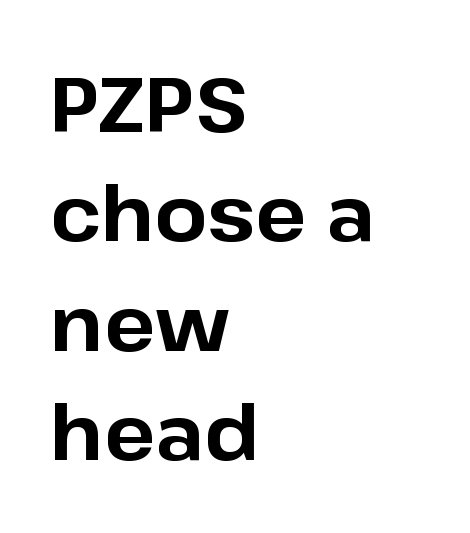
{"serif": "no", "italic": "no", "bold": "yes", "weight": "bold", "width": "normal", "stroke_contrast": "low", "x_height": "medium", "monospaced": "no", "underline": "no", "align": "left", "line_spacing": "normal", "line_spacing_ratio": 1.44, "letter_spacing": "normal", "letter_spacing_em": 0.0, "glyph_px": 76}
